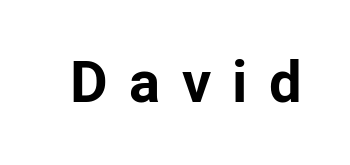
{"serif": "no", "italic": "no", "bold": "yes", "weight": "bold", "width": "normal", "stroke_contrast": "low", "x_height": "medium", "monospaced": "no", "underline": "no", "letter_spacing": "wide", "letter_spacing_em": 0.37, "glyph_px": 58}
